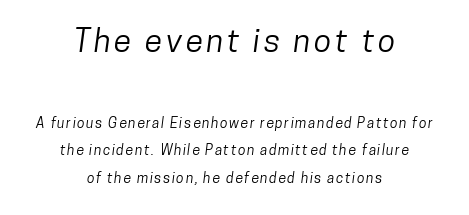
Q: Is the typeface a serif or a sans-serif typeface? A: Sans-serif.
Q: Is the text underlined? A: No.
Q: How is the paragraph aligned? A: Centered.
Q: Is the spacing between lines tight, normal or loose? A: Loose.
Q: Which block of text is set in a larger size, the first (top) or the second (bottom)? A: The first (top) one.
Q: Width (condensed, normal, or wide)? A: Condensed.
Q: Stroke contrast? A: Low.
Q: x-height? A: Medium.
Q: Monospaced? A: No.
